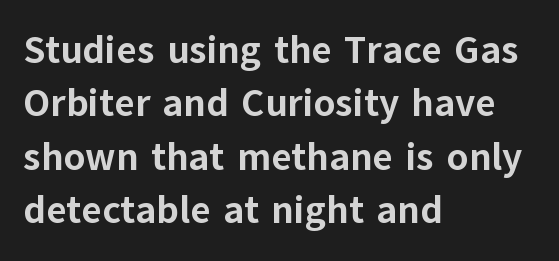
The compositor pushed each line to the left boundary. Nothing sits at the stroke ends, so this counts as sans-serif. Each new line begins a customary step beneath the previous one. These lines keep a tight, regular rhythm from letter to letter. This is the regular roman posture of the typeface. Letters rest on an invisible, unmarked baseline.
